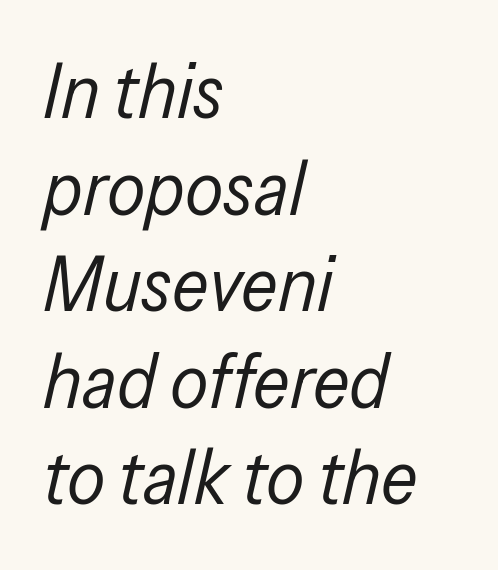
{"italic": "yes", "lean": "right", "slant_degrees": 13, "bold": "no", "weight": "regular", "width": "condensed", "stroke_contrast": "low", "x_height": "medium", "monospaced": "no", "underline": "no", "align": "left", "line_spacing": "normal", "line_spacing_ratio": 1.27, "letter_spacing": "normal", "letter_spacing_em": 0.0, "glyph_px": 76}
